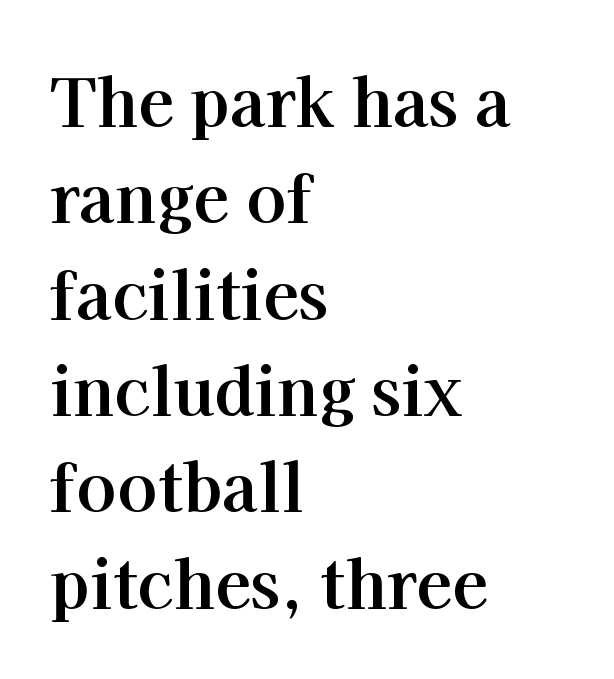
{"serif": "yes", "italic": "no", "bold": "yes", "weight": "bold", "width": "normal", "stroke_contrast": "high", "x_height": "medium", "monospaced": "no", "underline": "no", "align": "left", "line_spacing": "normal", "line_spacing_ratio": 1.46, "letter_spacing": "normal", "letter_spacing_em": 0.0, "glyph_px": 66}
